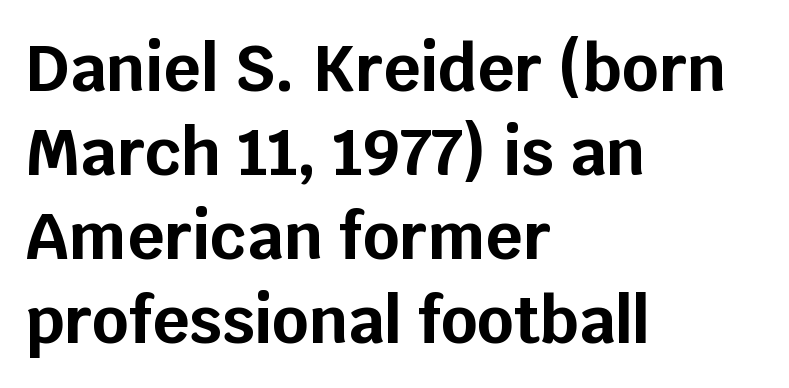
The setting favours the left margin, as ordinary paragraphs usually do. Does extra space separate the letters? No, they use regular spacing. The characters display no serif detailing; their extremities are plain. Strokes here are thick enough to call this a true bold. Any mark beneath the type? The region is blank.
